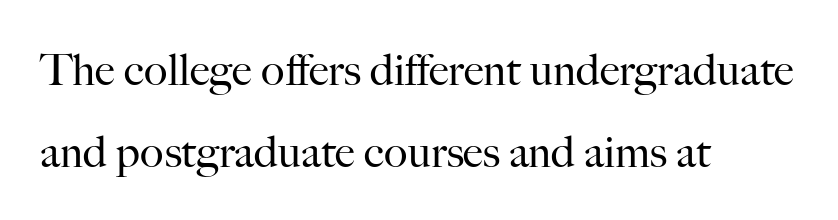
The image shows 44 px regular-weight serif type, upright; set left-aligned, line spacing 1.86x, normal letter spacing, not underlined; high stroke contrast and a small x-height.
